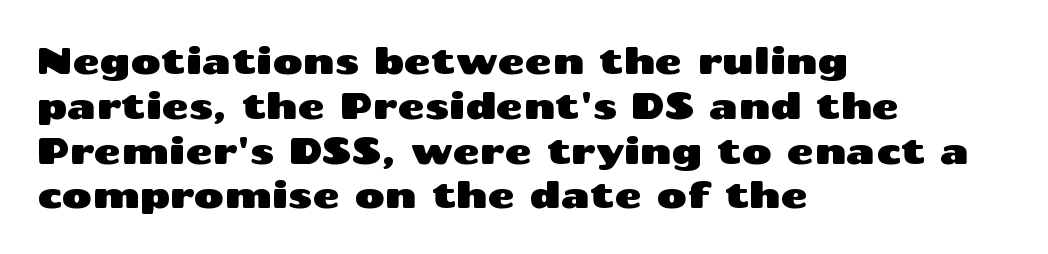
{"serif": "no", "italic": "no", "width": "wide", "stroke_contrast": "medium", "x_height": "medium", "monospaced": "no", "underline": "no", "align": "left", "line_spacing_ratio": 1.21, "letter_spacing": "normal", "letter_spacing_em": 0.0, "glyph_px": 37}
